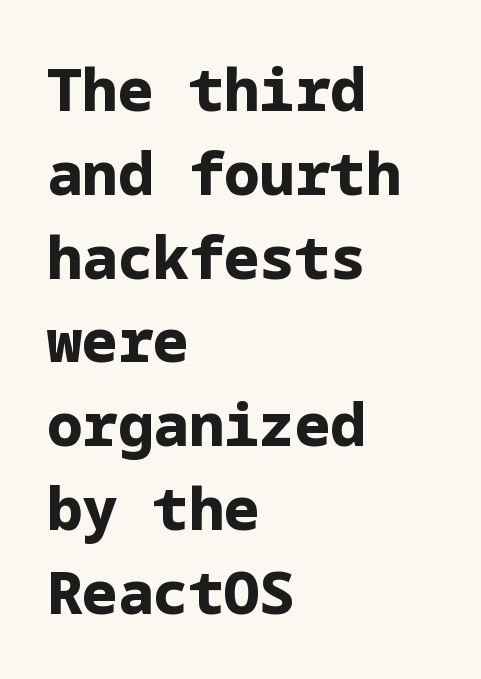
The image shows 59 px bold sans-serif type, upright; set left-aligned, normal line spacing (1.42x), normal letter spacing, not underlined; low stroke contrast and a medium x-height.
